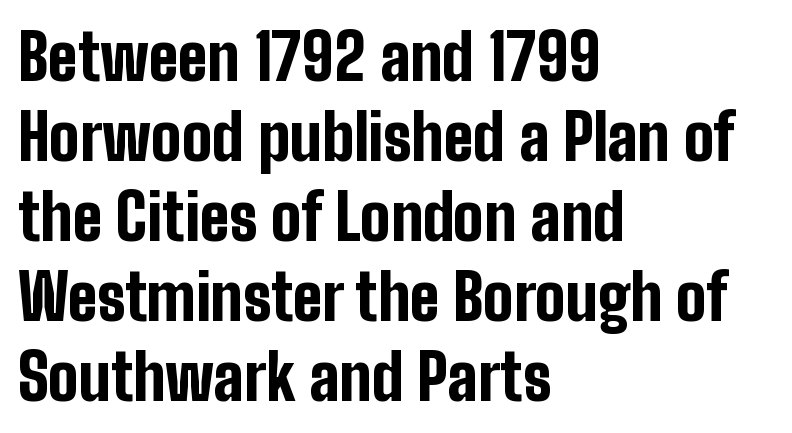
Q: Is the text bold? A: Yes.
Q: Is the text italic (slanted)? A: No, it is upright.
Q: Is the typeface a serif or a sans-serif typeface? A: Sans-serif.
Q: Is the text underlined? A: No.
Q: How is the paragraph aligned? A: Left-aligned.
Q: Is the spacing between letters normal or unusually wide? A: Normal.
Q: Is the spacing between lines tight, normal or loose? A: Normal.
Q: Width (condensed, normal, or wide)? A: Condensed.
Q: Stroke contrast? A: Low.
Q: x-height? A: Medium.
Q: Monospaced? A: No.
